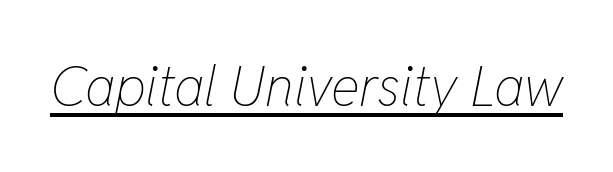
Characters follow at the spacing the type designer built in. Notice how the stems are inclined rather than vertical — that's the hallmark of italics. A light-to-regular cut is what we see here. This rendering features underlined lettering. Note the varied advance widths — an 'i' is clearly narrower than an 'm'.
